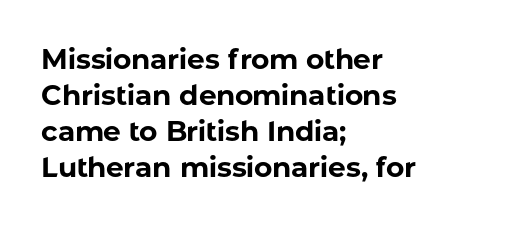
Q: Is the text bold? A: Yes.
Q: Is the text italic (slanted)? A: No, it is upright.
Q: Is the typeface a serif or a sans-serif typeface? A: Sans-serif.
Q: Is the text underlined? A: No.
Q: How is the paragraph aligned? A: Left-aligned.
Q: Is the spacing between letters normal or unusually wide? A: Normal.
Q: Is the spacing between lines tight, normal or loose? A: Normal.
Q: Width (condensed, normal, or wide)? A: Normal.
Q: Stroke contrast? A: Low.
Q: x-height? A: Medium.
Q: Monospaced? A: No.
